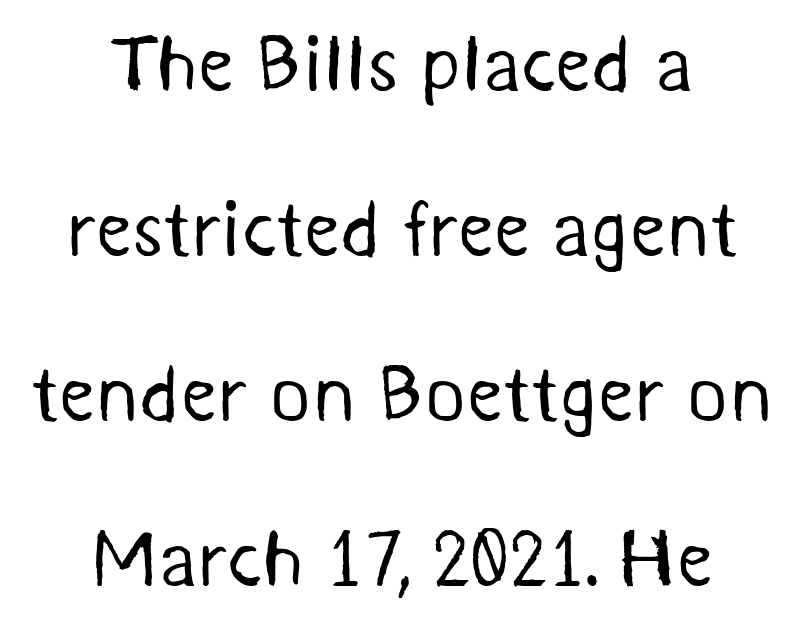
{"serif": "no", "bold": "no", "weight": "regular", "width": "normal", "stroke_contrast": "medium", "x_height": "medium", "monospaced": "no", "underline": "no", "align": "center", "line_spacing": "loose", "line_spacing_ratio": 2.09, "letter_spacing": "normal", "letter_spacing_em": 0.0, "glyph_px": 79}
